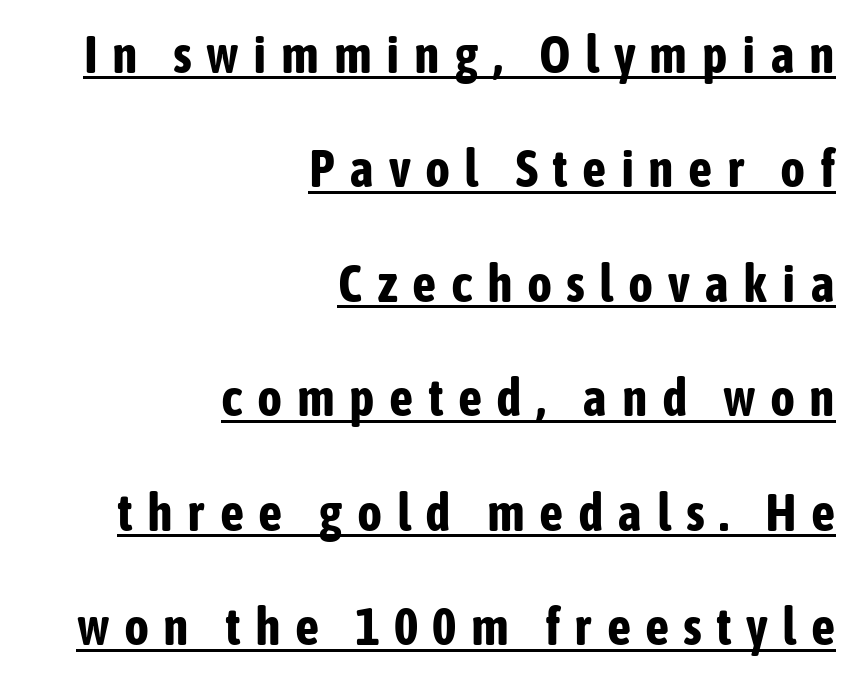
Q: Is the text bold? A: Yes.
Q: Is the text italic (slanted)? A: No, it is upright.
Q: Is the typeface a serif or a sans-serif typeface? A: Sans-serif.
Q: Is the text underlined? A: Yes.
Q: How is the paragraph aligned? A: Right-aligned.
Q: Is the spacing between letters normal or unusually wide? A: Unusually wide.
Q: Is the spacing between lines tight, normal or loose? A: Loose.
Q: Width (condensed, normal, or wide)? A: Condensed.
Q: Stroke contrast? A: Low.
Q: x-height? A: Medium.
Q: Monospaced? A: No.
